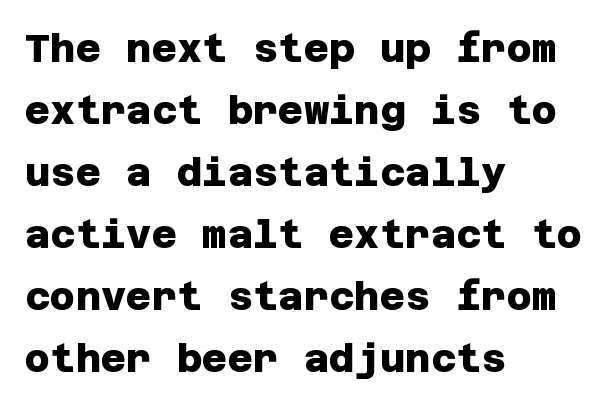
{"serif": "no", "bold": "yes", "weight": "heavy", "width": "normal", "stroke_contrast": "low", "x_height": "large", "underline": "no", "align": "left", "line_spacing": "normal", "line_spacing_ratio": 1.59, "letter_spacing": "normal", "letter_spacing_em": 0.0, "glyph_px": 39}
